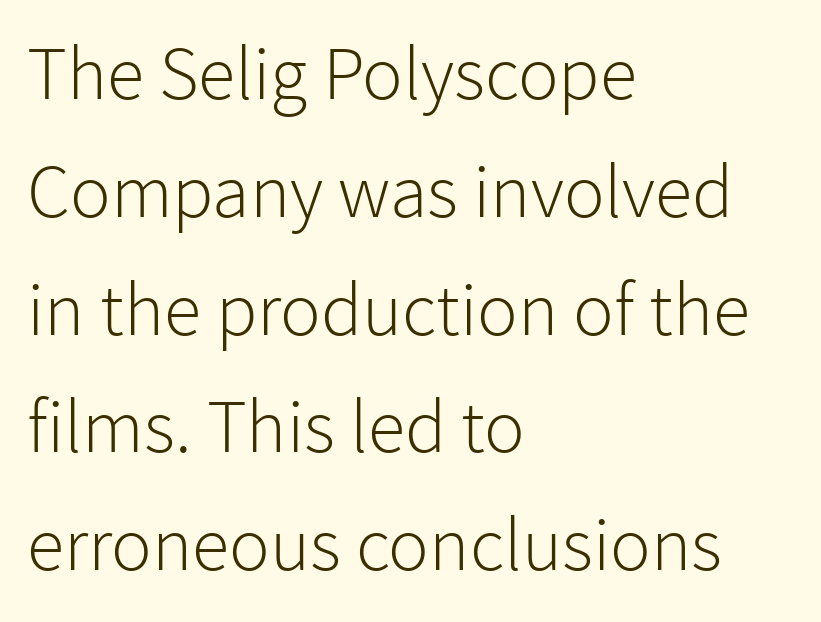
Q: Is the text bold? A: No.
Q: Is the text italic (slanted)? A: No, it is upright.
Q: Is the typeface a serif or a sans-serif typeface? A: Sans-serif.
Q: Is the text underlined? A: No.
Q: How is the paragraph aligned? A: Left-aligned.
Q: Is the spacing between letters normal or unusually wide? A: Normal.
Q: Is the spacing between lines tight, normal or loose? A: Normal.
Q: Width (condensed, normal, or wide)? A: Normal.
Q: Stroke contrast? A: Low.
Q: x-height? A: Medium.
Q: Monospaced? A: No.
